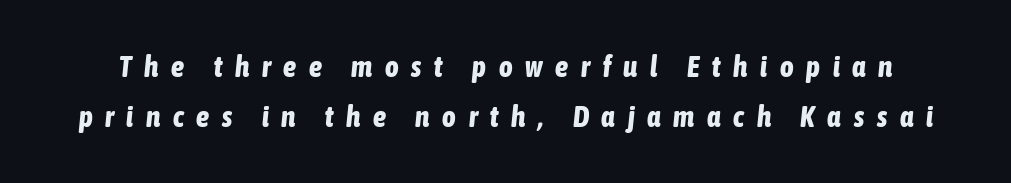
Letter spacing: wide. Each row of text sits above clean, open space. A typesetter would mark this as italic. You could not count columns in this text — the font is proportionally spaced.
